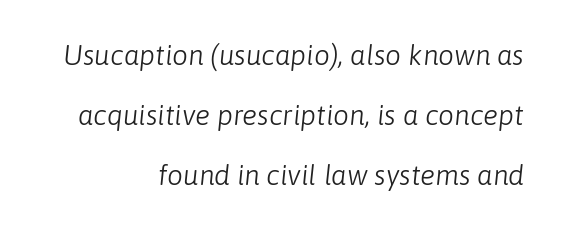
The image shows 28 px light type, italic (leaning right); set right-aligned, loose line spacing (2.14x), normal letter spacing, not underlined; low stroke contrast and a medium x-height.
